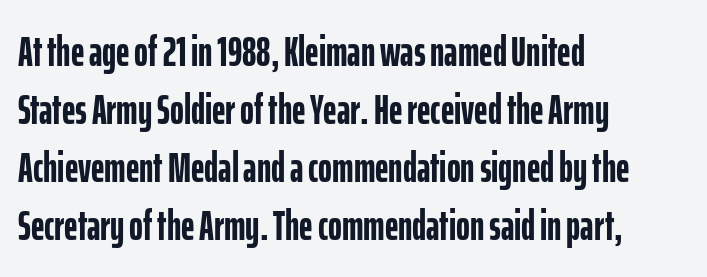
Q: Is the text bold? A: Yes.
Q: Is the text italic (slanted)? A: No, it is upright.
Q: Is the typeface a serif or a sans-serif typeface? A: Sans-serif.
Q: Is the text underlined? A: No.
Q: How is the paragraph aligned? A: Left-aligned.
Q: Is the spacing between letters normal or unusually wide? A: Normal.
Q: Is the spacing between lines tight, normal or loose? A: Normal.
Q: Width (condensed, normal, or wide)? A: Condensed.
Q: Stroke contrast? A: Low.
Q: x-height? A: Medium.
Q: Monospaced? A: No.
